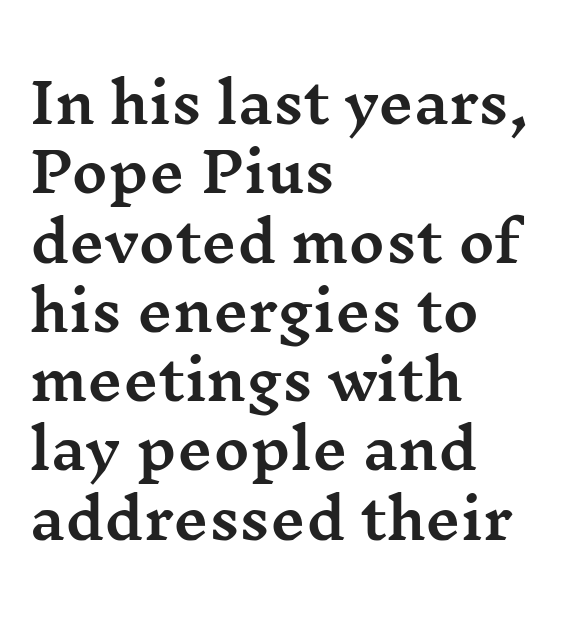
The leading is moderate, giving the passage an even texture. You could not count columns in this text — the font is proportionally spaced. This is serif lettering, the kind often seen in printed books. A clean baseline with only descenders dipping below it. This rendering uses left alignment, leaving the right contour irregular. Caption: standard tracking, unaltered.
